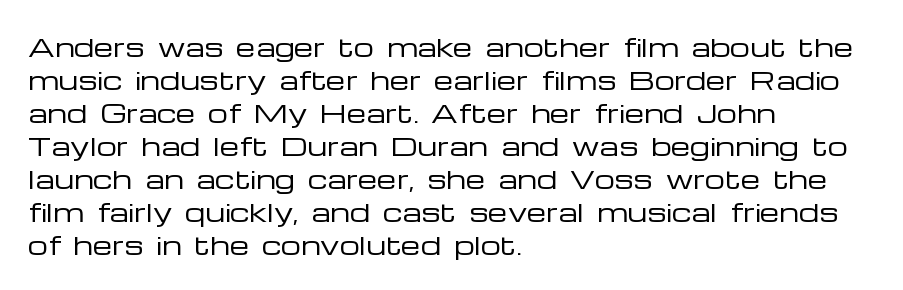
{"italic": "no", "bold": "no", "underline": "no", "align": "left", "line_spacing": "normal", "line_spacing_ratio": 1.32, "letter_spacing": "normal", "letter_spacing_em": 0.0, "glyph_px": 25}
